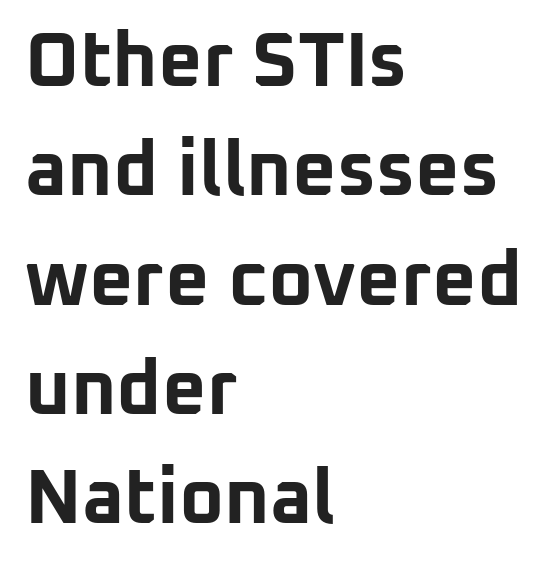
The image shows 77 px bold sans-serif type, upright; set left-aligned, normal line spacing (1.42x), normal letter spacing, not underlined; low stroke contrast and a medium x-height.
